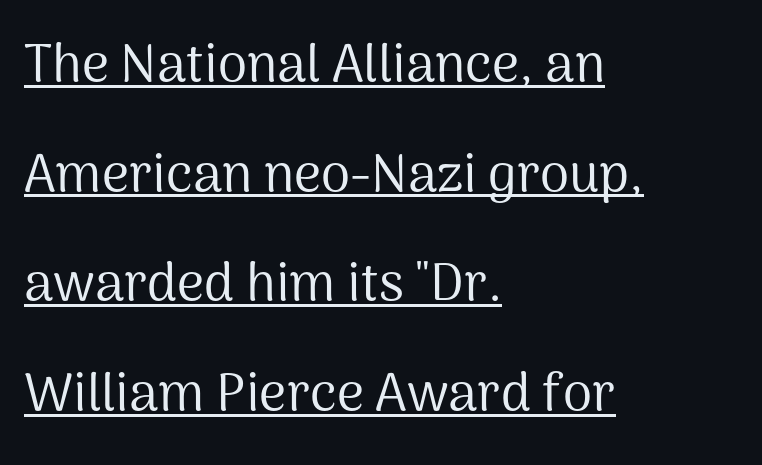
The image shows 53 px regular-weight sans-serif type, upright; set left-aligned, loose line spacing (2.07x), normal letter spacing, underlined; medium stroke contrast and a medium x-height.
